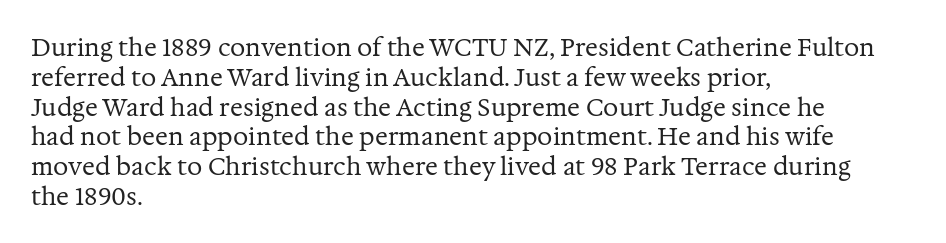
{"italic": "no", "bold": "no", "underline": "no", "align": "left", "line_spacing_ratio": 1.24, "letter_spacing": "normal", "letter_spacing_em": 0.0, "glyph_px": 24}
